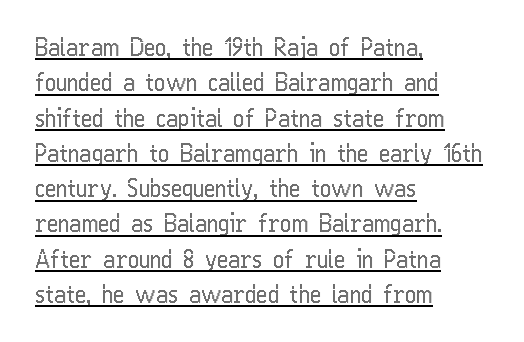
{"italic": "no", "underline": "yes", "align": "left", "line_spacing": "normal", "line_spacing_ratio": 1.47, "letter_spacing": "normal", "letter_spacing_em": 0.0, "glyph_px": 24}
